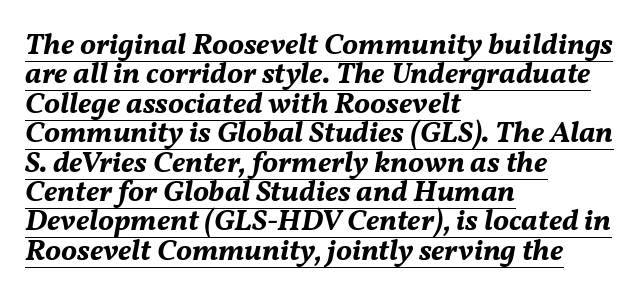
{"italic": "yes", "lean": "right", "slant_degrees": 11, "bold": "yes", "weight": "bold", "width": "normal", "stroke_contrast": "medium", "x_height": "medium", "monospaced": "no", "underline": "yes", "align": "left", "line_spacing": "tight", "line_spacing_ratio": 0.98, "letter_spacing": "normal", "letter_spacing_em": 0.0, "glyph_px": 30}
